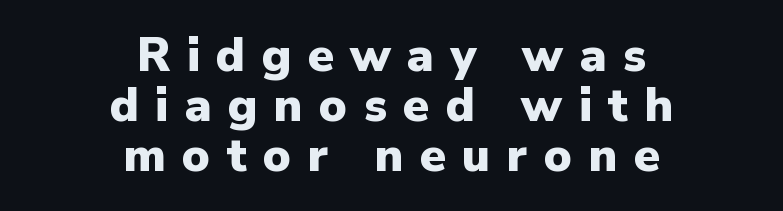
{"serif": "no", "italic": "no", "bold": "yes", "weight": "heavy", "width": "normal", "stroke_contrast": "low", "x_height": "medium", "monospaced": "no", "underline": "no", "align": "center", "line_spacing": "tight", "line_spacing_ratio": 1.06, "letter_spacing": "wide", "letter_spacing_em": 0.35, "glyph_px": 47}
